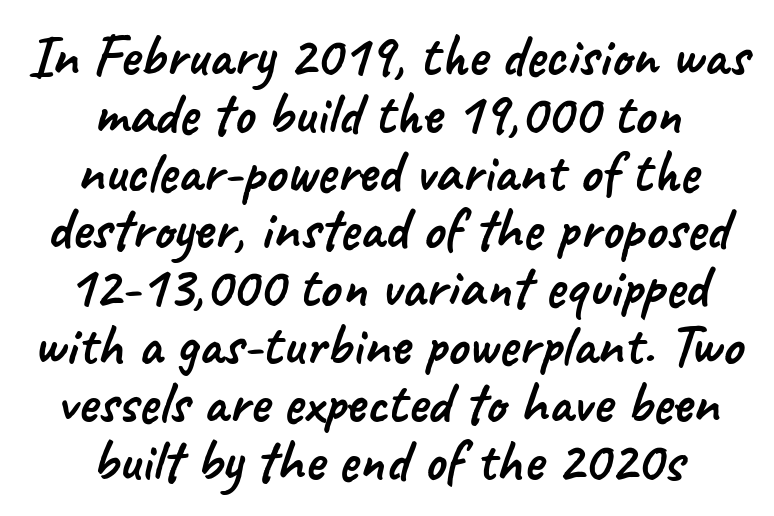
The designer went with a sans here, leaving each stem footless. Lines of text with bare space underneath. Notice how the passage keeps no hard edge, just a central spine. Successive baselines arrive quickly, one right under another. Words appear dense and cohesive because spacing is normal.
